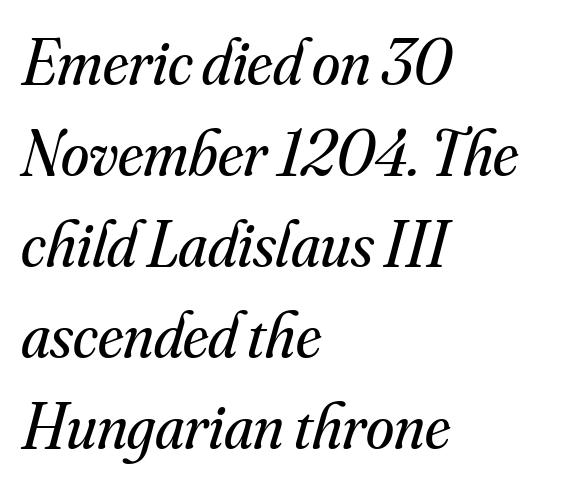
Serifs: yes, visible at the terminals of the letterforms. Looks like regular typesetting: each glyph gets only the width it needs. The passage is arranged the way most books set body copy — flush left. Underlining? Definitely not there.
